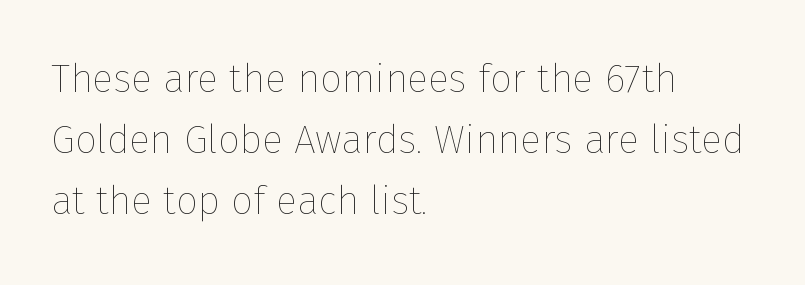
{"italic": "no", "bold": "no", "weight": "thin", "width": "normal", "stroke_contrast": "low", "x_height": "medium", "monospaced": "no", "underline": "no", "align": "left", "line_spacing": "normal", "line_spacing_ratio": 1.56, "letter_spacing": "normal", "letter_spacing_em": 0.0, "glyph_px": 39}
